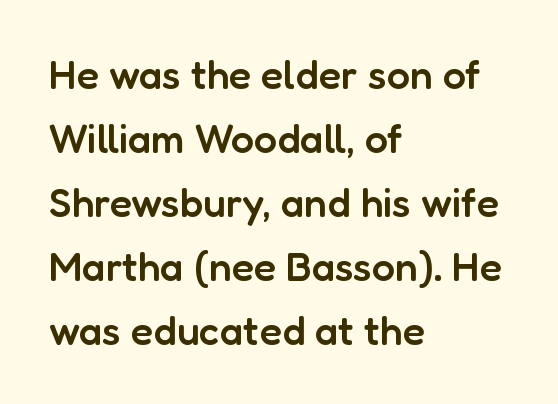
Q: Is the text bold? A: Semi-bold.
Q: Is the text italic (slanted)? A: No, it is upright.
Q: Is the typeface a serif or a sans-serif typeface? A: Sans-serif.
Q: Is the text underlined? A: No.
Q: How is the paragraph aligned? A: Left-aligned.
Q: Is the spacing between letters normal or unusually wide? A: Normal.
Q: Is the spacing between lines tight, normal or loose? A: Normal.
Q: Width (condensed, normal, or wide)? A: Normal.
Q: Stroke contrast? A: Low.
Q: x-height? A: Medium.
Q: Monospaced? A: No.
